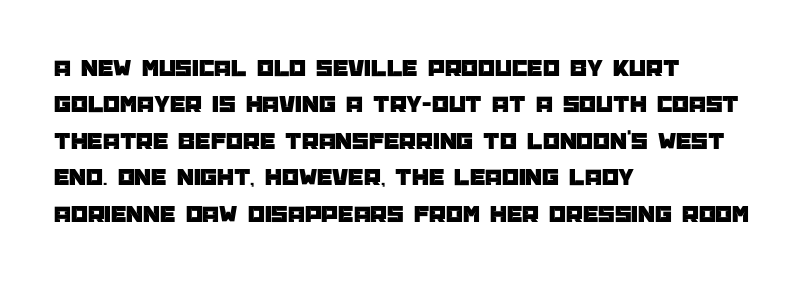
The image shows 24 px text type, upright; set left-aligned, normal line spacing (1.52x), normal letter spacing, not underlined.
